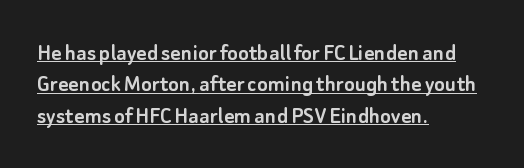
Q: Is the text italic (slanted)? A: No, it is upright.
Q: Is the text underlined? A: Yes.
Q: How is the paragraph aligned? A: Left-aligned.
Q: Is the spacing between letters normal or unusually wide? A: Normal.
Q: Is the spacing between lines tight, normal or loose? A: Normal.
